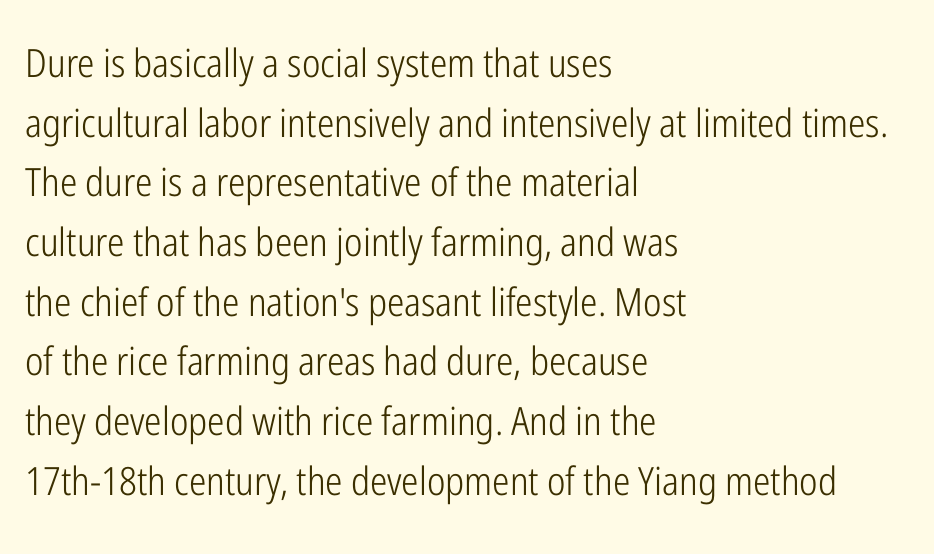
The typeface chosen for these lines omits serifs. Line spacing here is normal. You could call the tracking neutral — neither tight nor loose. The letters stand upright; this is a roman face. Left-aligned paragraph, ragged on the right.
